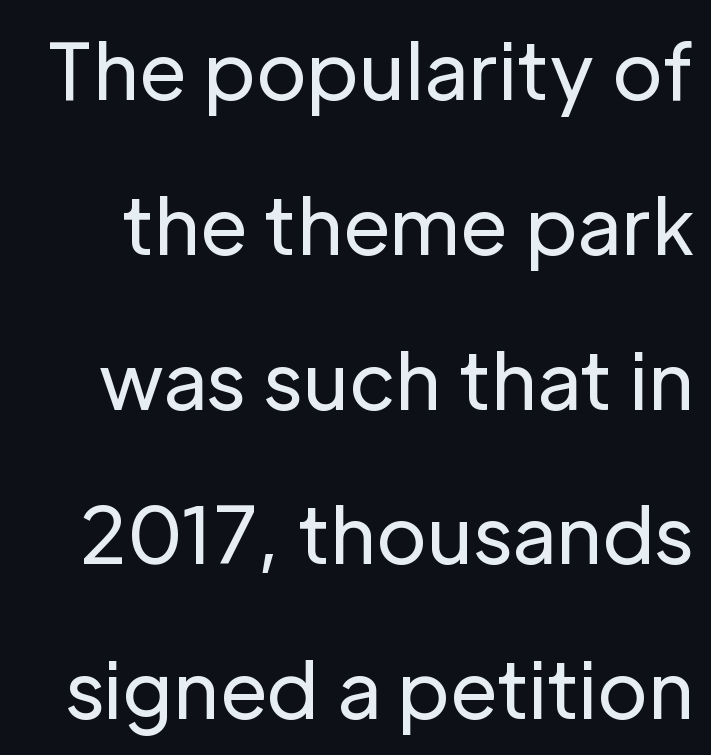
The image shows 77 px regular-weight sans-serif type, upright; set loose line spacing (2.01x), normal letter spacing, not underlined; low stroke contrast and a medium x-height.
